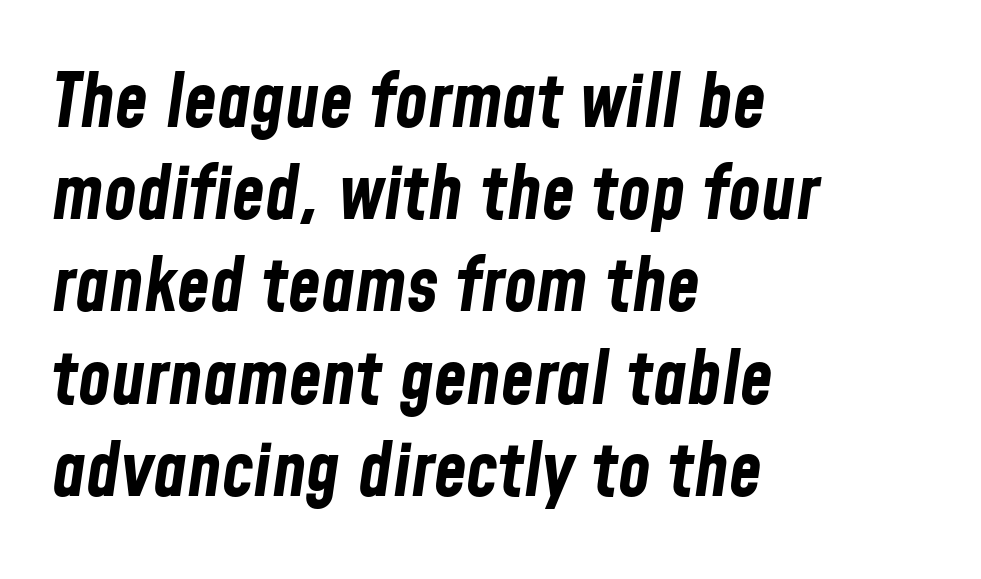
The image shows 75 px bold, condensed type, italic (leaning right); set left-aligned, line spacing 1.23x, normal letter spacing, not underlined; low stroke contrast and a medium x-height.
